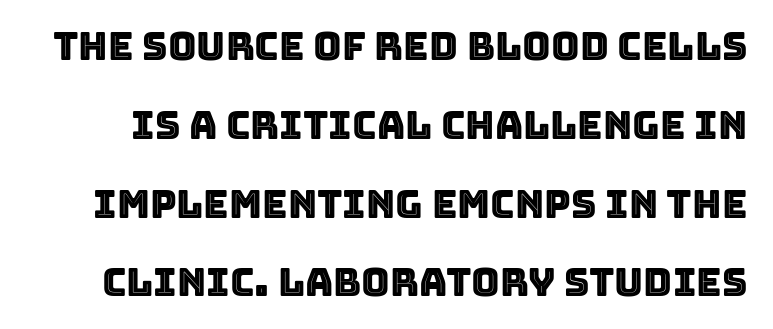
The zone under the glyphs is completely vacant. Interline gaps are noticeably wide in this sample. Do the characters align in a grid? No, the font is proportional. Words appear dense and cohesive because spacing is normal. Quick note: not italic, upright.
